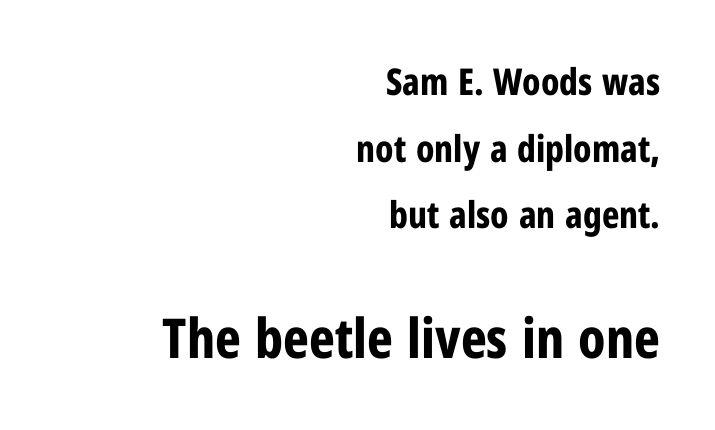
The characters look thick and weighty, a clear bold. Type style note: lacks serifs. The second block has been scaled up relative to the first. These lines stack with their right ends in a neat column. Beneath every word, the page is bare.
